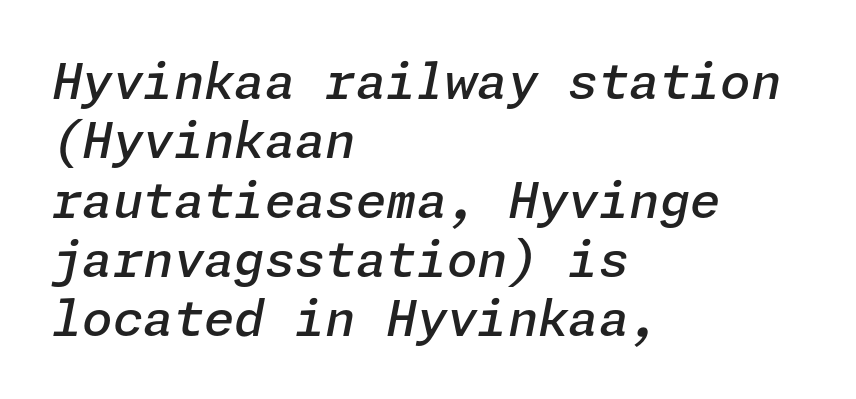
The image shows 49 px semibold type, italic (leaning right); set left-aligned, line spacing 1.21x, normal letter spacing, not underlined; low stroke contrast and a medium x-height.
